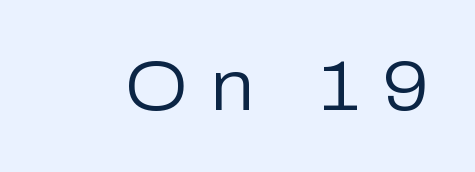
The image shows 71 px regular-weight sans-serif type, upright; set unusually wide letter spacing (+0.32 em), not underlined; low stroke contrast and a medium x-height.
